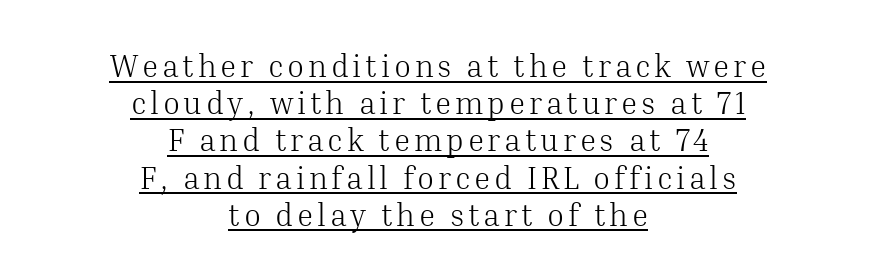
Character widths vary here, with narrow letters taking less room than wide ones. Little horizontal feet cap the strokes, marking this as serif type. Think standard paragraph weight, or any step lighter than that. Casual observation: everything's sitting right in the middle. Every word sits above its own underline. A roman cut, with each character standing at attention.
